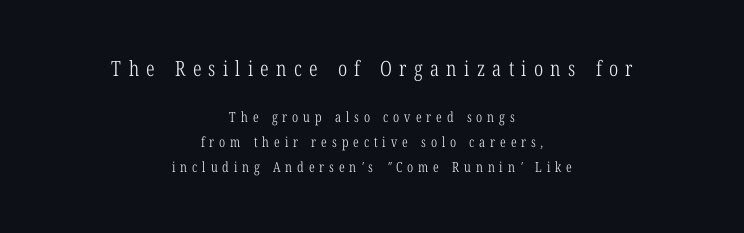
{"bold": "no", "underline": "no", "align": "center", "line_spacing_ratio": 1.78, "letter_spacing": "wide", "letter_spacing_em": 0.35, "larger_block": "first", "size_ratio": 1.5, "glyph_px": 21}
